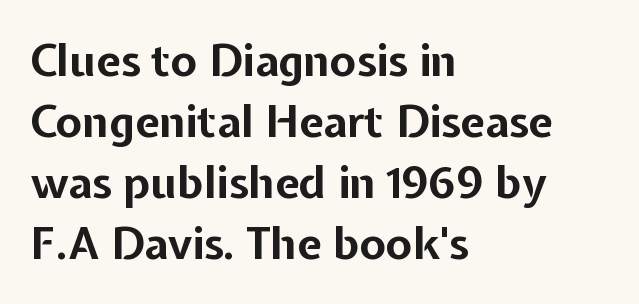
Q: Is the text bold? A: Yes.
Q: Is the text italic (slanted)? A: No, it is upright.
Q: Is the typeface a serif or a sans-serif typeface? A: Sans-serif.
Q: Is the text underlined? A: No.
Q: How is the paragraph aligned? A: Left-aligned.
Q: Is the spacing between letters normal or unusually wide? A: Normal.
Q: Is the spacing between lines tight, normal or loose? A: Normal.
Q: Width (condensed, normal, or wide)? A: Normal.
Q: Stroke contrast? A: Low.
Q: x-height? A: Medium.
Q: Monospaced? A: No.
